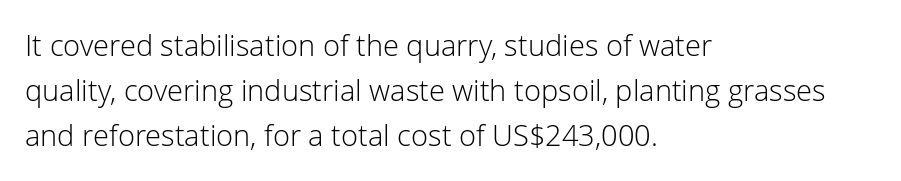
If you measured baseline to baseline, you'd find a middling distance. Looks like regular typesetting: each glyph gets only the width it needs. The foot of each line stays bare and open. A roman cut, with each character standing at attention. Typeset ragged right — the left edge is the straight one. No chunkiness to these letters — they're not bold.
